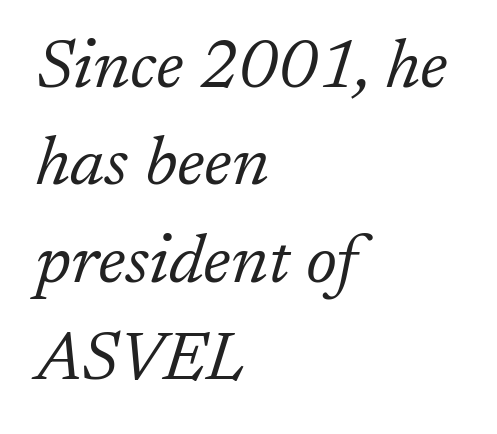
The image shows 69 px light serif type, italic (leaning right); set left-aligned, normal line spacing (1.41x), normal letter spacing, not underlined; low stroke contrast and a medium x-height.
